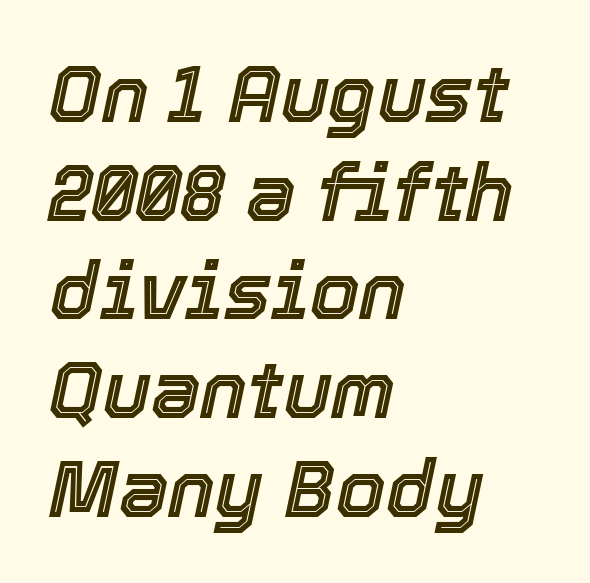
The image shows 79 px text type, italic (leaning right); set left-aligned, normal line spacing (1.25x), normal letter spacing, not underlined; a medium x-height.
